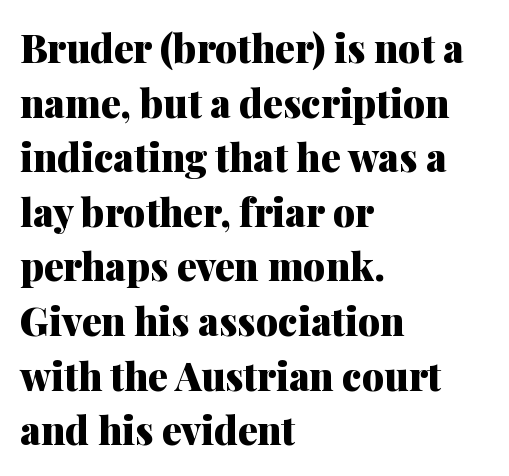
{"serif": "yes", "italic": "no", "bold": "yes", "weight": "heavy", "width": "normal", "stroke_contrast": "medium", "x_height": "medium", "monospaced": "no", "underline": "no", "align": "left", "line_spacing": "normal", "line_spacing_ratio": 1.4, "letter_spacing": "normal", "letter_spacing_em": 0.0, "glyph_px": 39}
